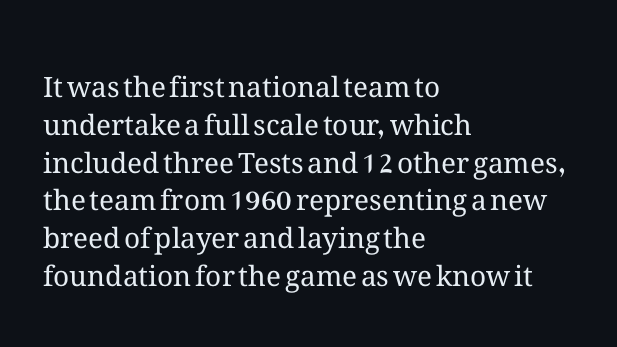
The image shows 28 px regular-weight type, upright; set left-aligned, normal line spacing (1.35x), normal letter spacing, not underlined; medium stroke contrast and a medium x-height.
